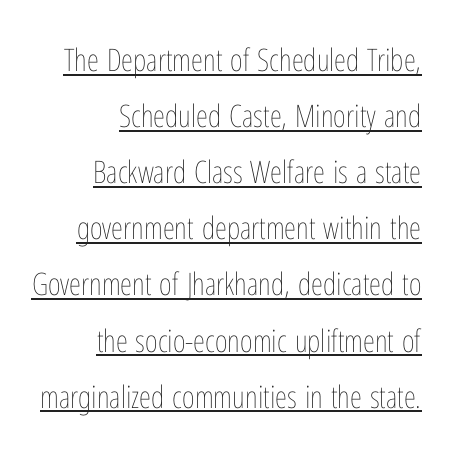
The image shows 31 px thin, condensed type, upright; set right-aligned, line spacing 1.81x, normal letter spacing, underlined; low stroke contrast and a medium x-height.
